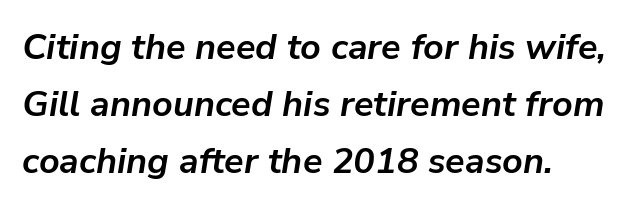
{"italic": "yes", "lean": "right", "slant_degrees": 9, "bold": "yes", "weight": "semibold", "width": "normal", "stroke_contrast": "low", "x_height": "medium", "monospaced": "no", "underline": "no", "align": "left", "line_spacing": "normal", "line_spacing_ratio": 1.59, "letter_spacing": "normal", "letter_spacing_em": 0.0, "glyph_px": 36}
